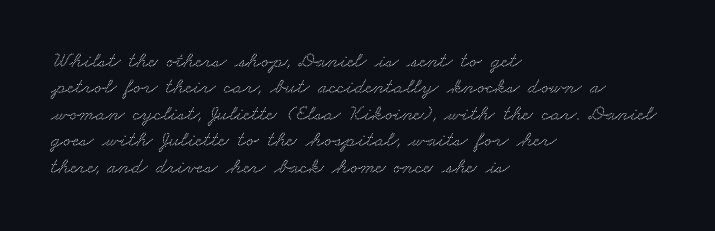
The image shows 22 px text type; set left-aligned, line spacing 1.2x, normal letter spacing, not underlined.
